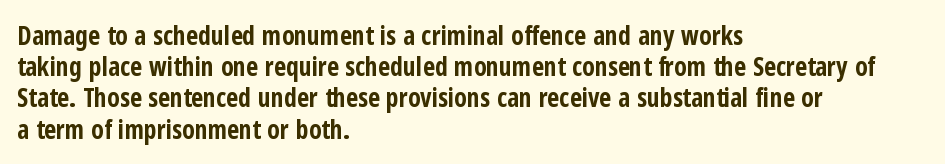
A typesetter would mark this as roman, not italic. The face used here is rendered with its standard letterfit. As a designer I'd log this as weight 700, bold. Underlining? Definitely not there. The text block is weighted toward the left margin, trailing off unevenly rightward.
